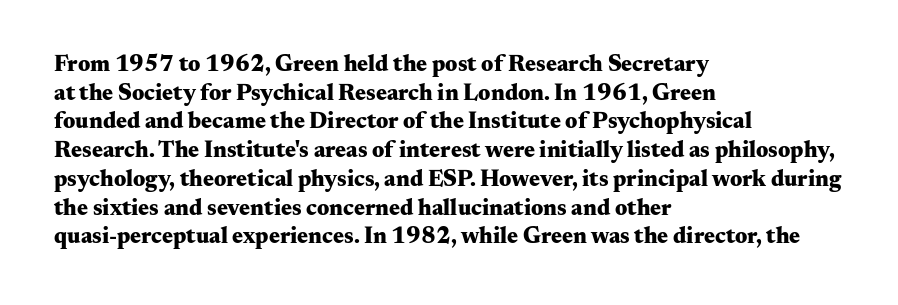
In CSS terms this would be text-align: left. On the weight axis this lands at bold, roughly 700. No word sits above an underline. Regarding leading, the lines here are spaced in the standard way. Quick note: not italic, upright. Glyph-to-glyph distance matches everyday printed text.
